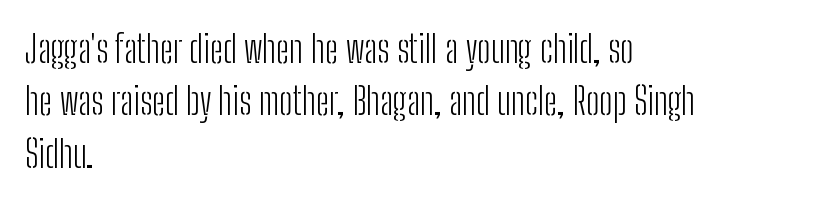
The image shows 38 px light, condensed sans-serif type, upright; set left-aligned, normal line spacing (1.38x), normal letter spacing, not underlined; low stroke contrast and a medium x-height.
